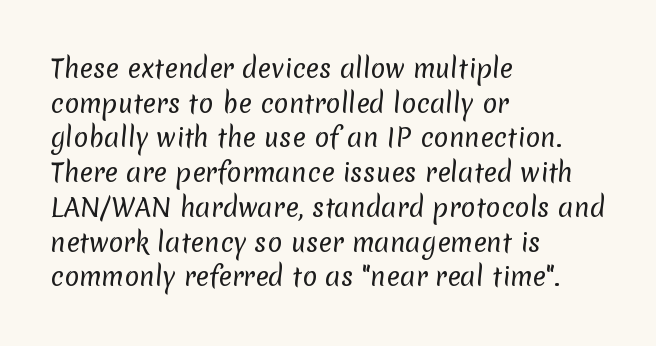
Q: Is the text bold? A: No.
Q: Is the text underlined? A: No.
Q: How is the paragraph aligned? A: Left-aligned.
Q: Is the spacing between letters normal or unusually wide? A: Normal.
Q: Is the spacing between lines tight, normal or loose? A: Normal.
